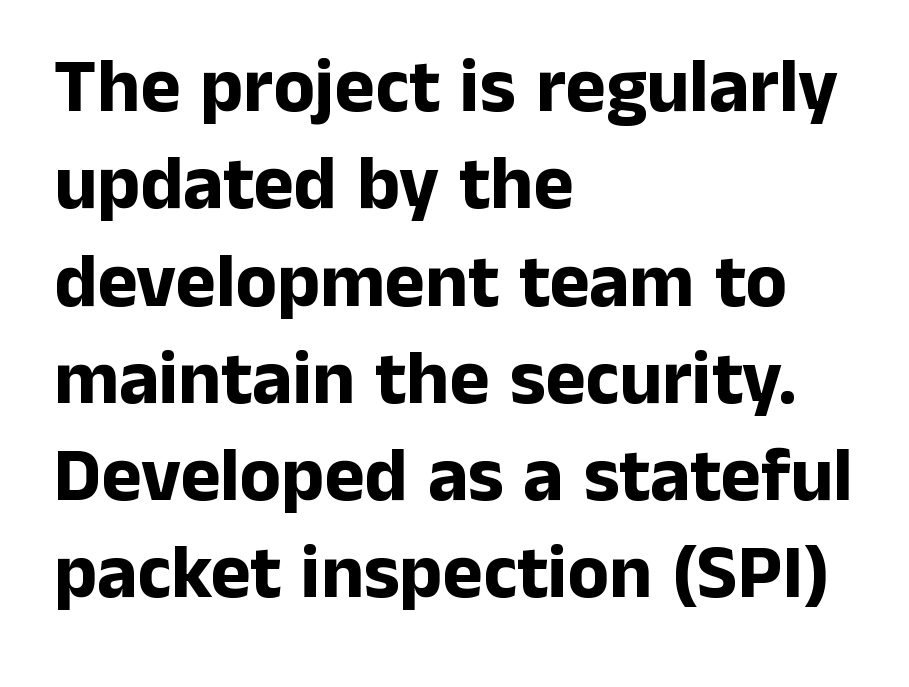
{"serif": "no", "italic": "no", "bold": "yes", "weight": "bold", "width": "normal", "stroke_contrast": "low", "x_height": "medium", "monospaced": "no", "underline": "no", "align": "left", "line_spacing": "normal", "line_spacing_ratio": 1.28, "letter_spacing": "normal", "letter_spacing_em": 0.0, "glyph_px": 76}
